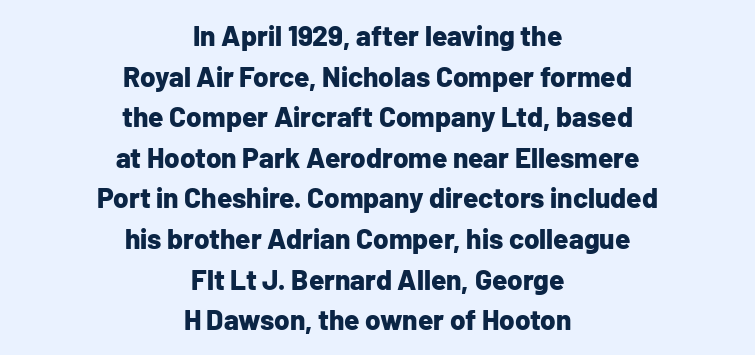
The image shows 28 px bold sans-serif type, upright; set centered, normal line spacing (1.45x), normal letter spacing, not underlined; low stroke contrast and a medium x-height.
